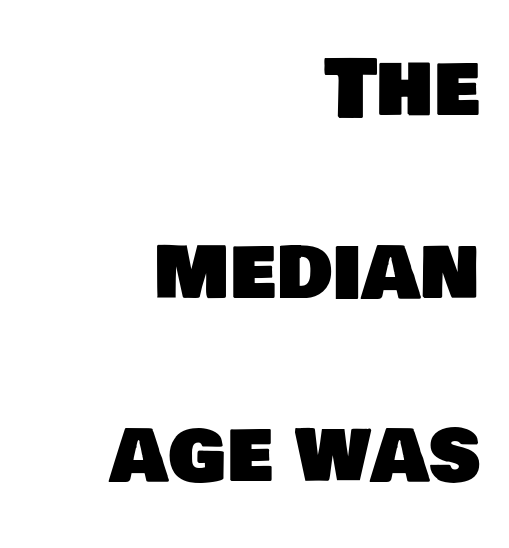
Line ends are locked; line starts wander. The face used here is a sans, in the tradition of grotesques and geometrics. Spacing verdict: proportional, widths tailored to each character. Plain, unruled lines of type. Quick note: interline space is abundant. Default kerning and tracking; the words read as compact shapes.
